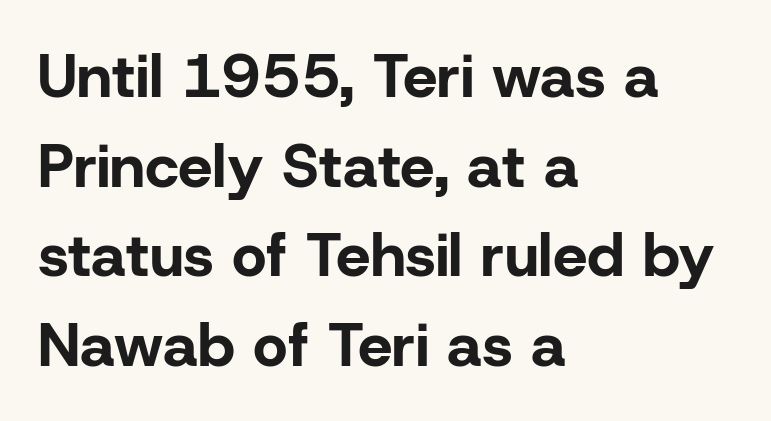
The rendering uses a bold face; every stroke is thick and dark. Spacing verdict: proportional, widths tailored to each character. Evenly set lines give the paragraph a standard silhouette. Tracking value appears to be zero — textbook default spacing.
